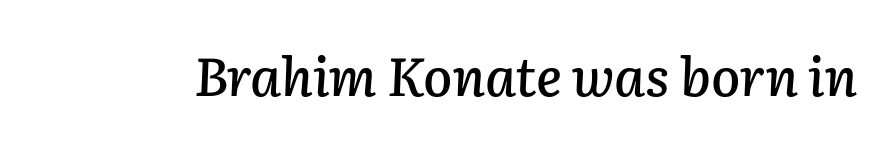
Q: Is the text italic (slanted)? A: Yes, it leans right by about 2 degrees.
Q: Is the text underlined? A: No.
Q: Is the spacing between letters normal or unusually wide? A: Normal.
Q: Width (condensed, normal, or wide)? A: Normal.
Q: Stroke contrast? A: Low.
Q: x-height? A: Medium.
Q: Monospaced? A: No.
